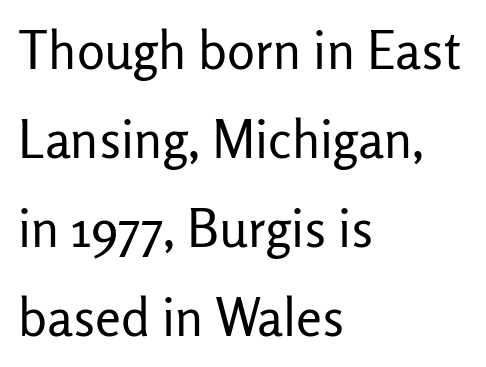
{"serif": "no", "italic": "no", "bold": "no", "weight": "regular", "width": "normal", "stroke_contrast": "low", "x_height": "medium", "monospaced": "no", "underline": "no", "align": "left", "line_spacing_ratio": 1.71, "letter_spacing": "normal", "letter_spacing_em": 0.0, "glyph_px": 52}
